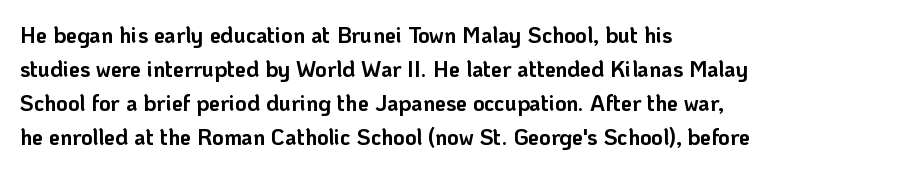
The lettering holds an erect, upright posture throughout. No word sits above an underline. Thick stems and heavy bowls — unmistakably bold. How are the letters spaced? Ordinarily, with no added tracking. Line beginnings align vertically; line endings do not.
